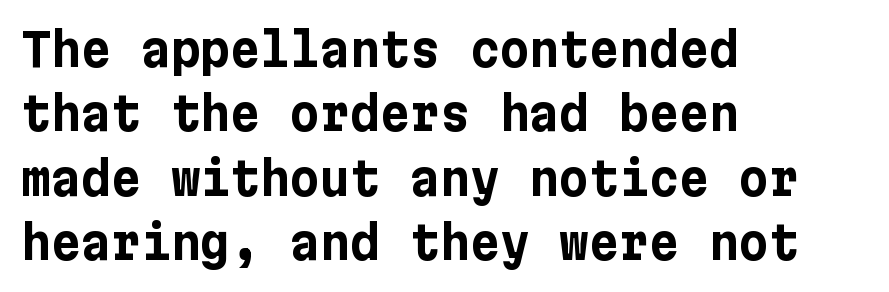
Q: Is the text bold? A: Yes.
Q: Is the text italic (slanted)? A: No, it is upright.
Q: Is the typeface a serif or a sans-serif typeface? A: Sans-serif.
Q: Is the text underlined? A: No.
Q: How is the paragraph aligned? A: Left-aligned.
Q: Is the spacing between letters normal or unusually wide? A: Normal.
Q: Is the spacing between lines tight, normal or loose? A: Normal.
Q: Width (condensed, normal, or wide)? A: Normal.
Q: Stroke contrast? A: Low.
Q: x-height? A: Medium.
